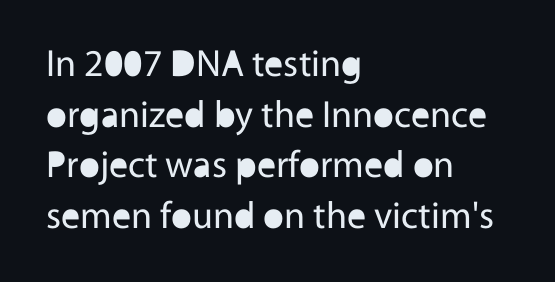
The image shows 38 px regular-weight sans-serif type, upright; set left-aligned, normal line spacing (1.33x), normal letter spacing, not underlined; a medium x-height.
